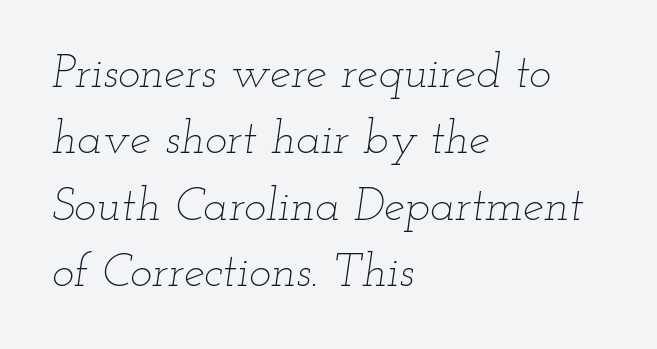
{"italic": "yes", "lean": "right", "slant_degrees": 12, "bold": "no", "weight": "thin", "width": "wide", "stroke_contrast": "low", "x_height": "small", "monospaced": "no", "underline": "no", "align": "left", "line_spacing": "normal", "line_spacing_ratio": 1.41, "letter_spacing": "normal", "letter_spacing_em": 0.0, "glyph_px": 47}
